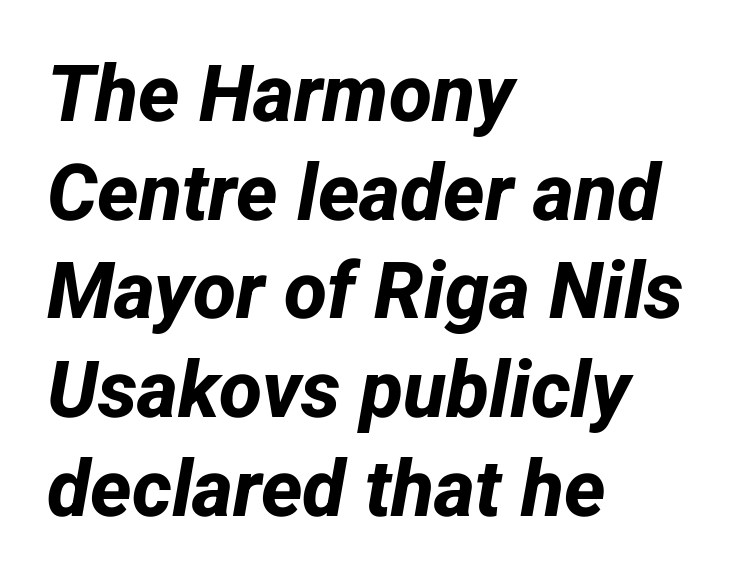
The image shows 79 px bold sans-serif type; set left-aligned, normal line spacing (1.25x), normal letter spacing, not underlined; low stroke contrast and a medium x-height.
